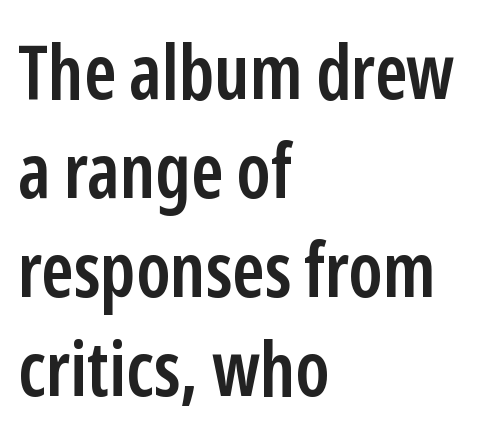
The image shows 75 px semibold, condensed sans-serif type, upright; set left-aligned, normal line spacing (1.32x), normal letter spacing, not underlined; low stroke contrast and a medium x-height.
